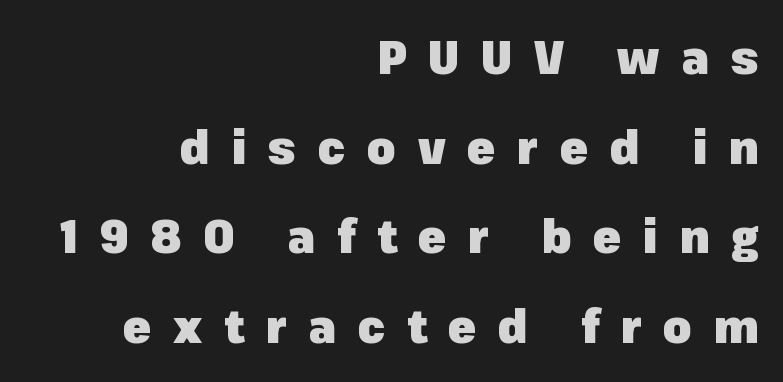
The passage shown is not underscored anywhere. In terms of posture, this sample is upright. Tracking here is generous; glyphs stand well apart from one another. Vertical spacing — loose.
